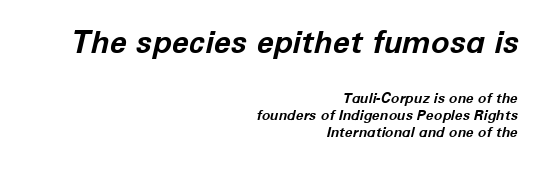
Q: Is the text bold? A: Yes.
Q: Is the text italic (slanted)? A: Yes, it leans right by about 12 degrees.
Q: Is the text underlined? A: No.
Q: How is the paragraph aligned? A: Right-aligned.
Q: Is the spacing between letters normal or unusually wide? A: Normal.
Q: Which block of text is set in a larger size, the first (top) or the second (bottom)? A: The first (top) one.
Q: Width (condensed, normal, or wide)? A: Normal.
Q: Stroke contrast? A: Low.
Q: x-height? A: Medium.
Q: Monospaced? A: No.
